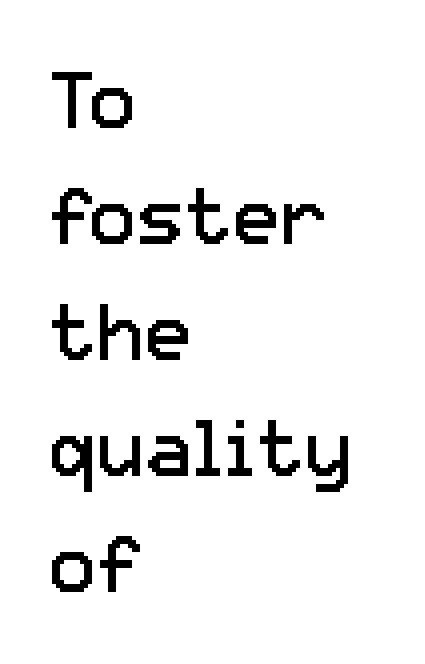
Q: Is the text bold? A: No.
Q: Is the text italic (slanted)? A: No, it is upright.
Q: Is the typeface a serif or a sans-serif typeface? A: Sans-serif.
Q: Is the text underlined? A: No.
Q: How is the paragraph aligned? A: Left-aligned.
Q: Is the spacing between letters normal or unusually wide? A: Normal.
Q: Is the spacing between lines tight, normal or loose? A: Normal.
Q: Width (condensed, normal, or wide)? A: Normal.
Q: Stroke contrast? A: Low.
Q: x-height? A: Medium.
Q: Monospaced? A: No.
